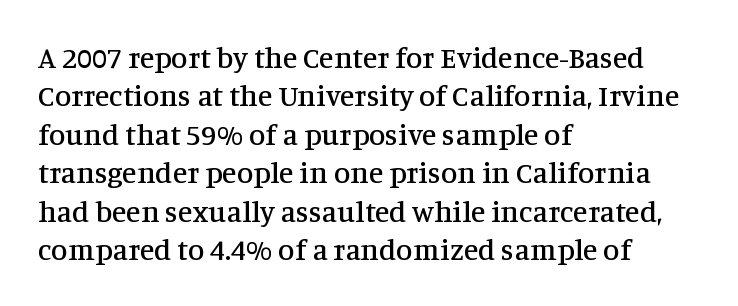
Q: Is the text italic (slanted)? A: No, it is upright.
Q: Is the typeface a serif or a sans-serif typeface? A: Serif.
Q: Is the text underlined? A: No.
Q: How is the paragraph aligned? A: Left-aligned.
Q: Is the spacing between letters normal or unusually wide? A: Normal.
Q: Is the spacing between lines tight, normal or loose? A: Normal.
Q: Width (condensed, normal, or wide)? A: Normal.
Q: Stroke contrast? A: Medium.
Q: x-height? A: Large.
Q: Monospaced? A: No.
